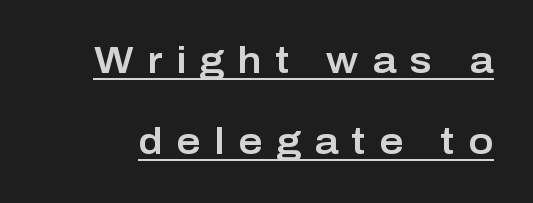
The image shows 37 px sans-serif type, upright; set loose line spacing (2.2x), unusually wide letter spacing (+0.37 em), underlined; low stroke contrast and a medium x-height.
